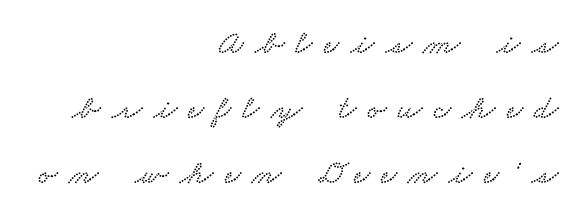
Q: Is the typeface a serif or a sans-serif typeface? A: Serif.
Q: Is the text underlined? A: No.
Q: How is the paragraph aligned? A: Right-aligned.
Q: Is the spacing between letters normal or unusually wide? A: Unusually wide.
Q: Is the spacing between lines tight, normal or loose? A: Loose.
Q: Width (condensed, normal, or wide)? A: Wide.
Q: Stroke contrast? A: Low.
Q: x-height? A: Small.
Q: Monospaced? A: No.
